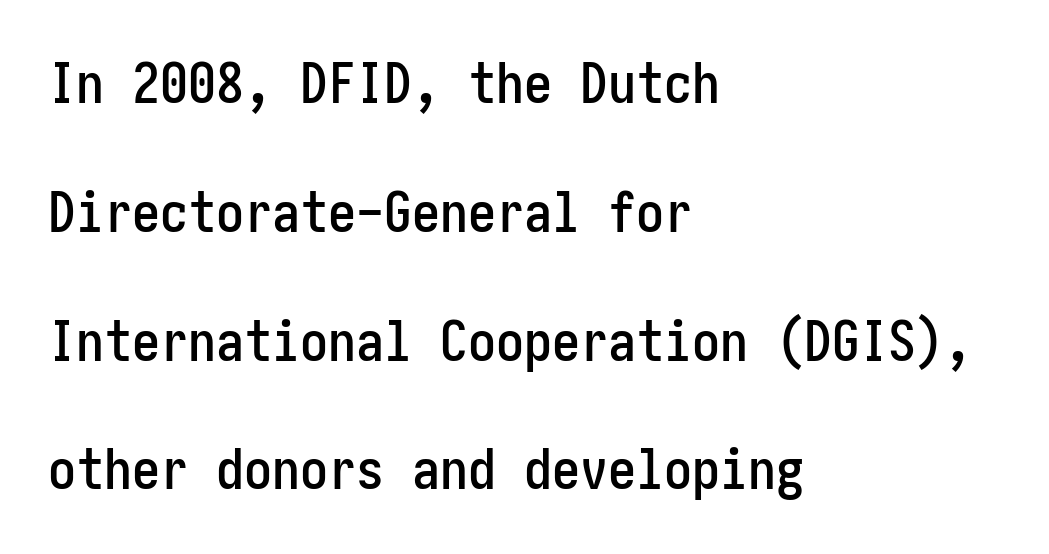
Quick note: not italic, upright. Leading is clearly above the norm, producing a sparse column. Each line starts at the same left margin while the right side varies. Type without underlining.
